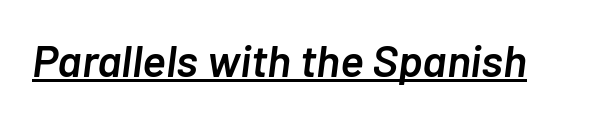
{"italic": "yes", "lean": "right", "slant_degrees": 7, "bold": "semi", "weight": "semibold", "width": "normal", "stroke_contrast": "low", "x_height": "medium", "monospaced": "no", "underline": "yes", "letter_spacing": "normal", "letter_spacing_em": 0.0, "glyph_px": 45}
